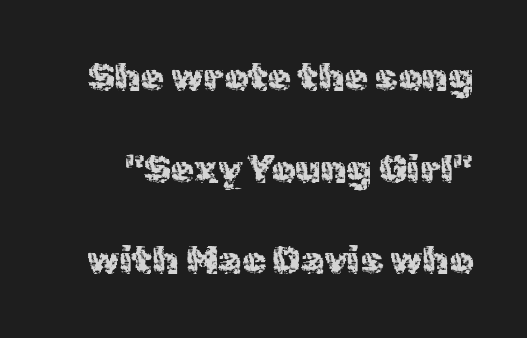
The image shows 38 px regular-weight sans-serif type, upright; set loose line spacing (2.41x), normal letter spacing, not underlined; a medium x-height.
